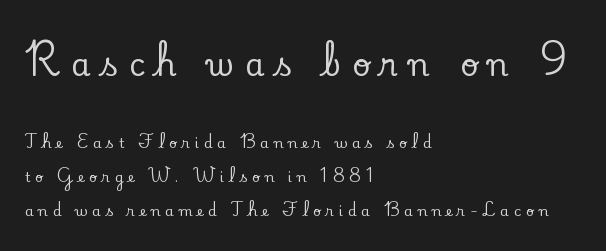
Q: Is the text italic (slanted)? A: No, it is upright.
Q: Is the typeface a serif or a sans-serif typeface? A: Serif.
Q: Is the text underlined? A: No.
Q: How is the paragraph aligned? A: Left-aligned.
Q: Is the spacing between letters normal or unusually wide? A: Unusually wide.
Q: Is the spacing between lines tight, normal or loose? A: Loose.
Q: Which block of text is set in a larger size, the first (top) or the second (bottom)? A: The first (top) one.
Q: Width (condensed, normal, or wide)? A: Normal.
Q: Stroke contrast? A: Low.
Q: x-height? A: Small.
Q: Monospaced? A: No.
